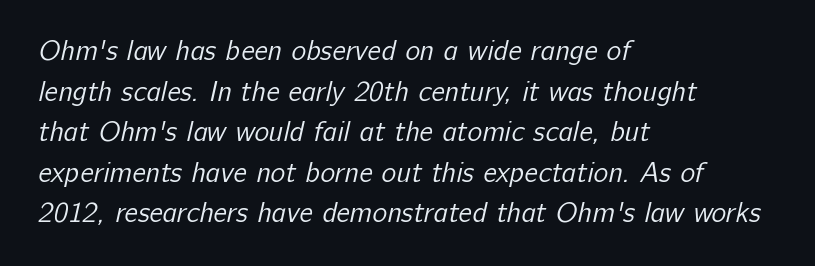
Q: Is the text bold? A: No.
Q: Is the typeface a serif or a sans-serif typeface? A: Sans-serif.
Q: Is the text underlined? A: No.
Q: How is the paragraph aligned? A: Left-aligned.
Q: Is the spacing between letters normal or unusually wide? A: Normal.
Q: Is the spacing between lines tight, normal or loose? A: Normal.
Q: Width (condensed, normal, or wide)? A: Normal.
Q: Stroke contrast? A: Low.
Q: x-height? A: Medium.
Q: Monospaced? A: No.
